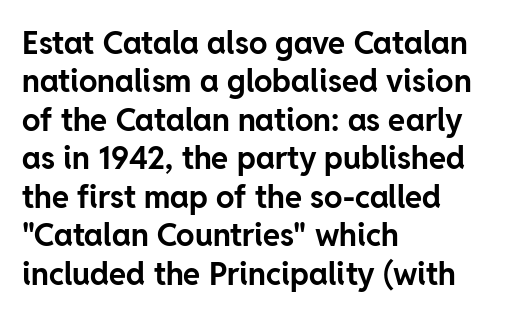
Q: Is the text bold? A: Yes.
Q: Is the text italic (slanted)? A: No, it is upright.
Q: Is the typeface a serif or a sans-serif typeface? A: Sans-serif.
Q: Is the text underlined? A: No.
Q: How is the paragraph aligned? A: Left-aligned.
Q: Is the spacing between letters normal or unusually wide? A: Normal.
Q: Width (condensed, normal, or wide)? A: Normal.
Q: Stroke contrast? A: Low.
Q: x-height? A: Medium.
Q: Monospaced? A: No.
